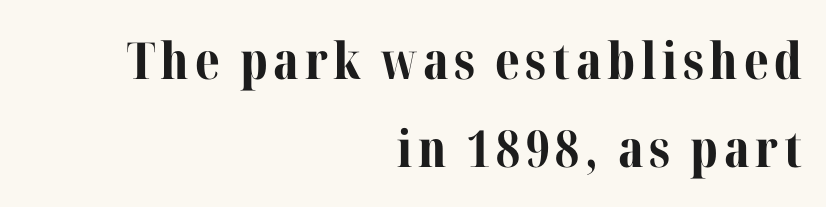
Notice how the stems are strictly vertical — no italics here. Proportional: the letters do not fall into vertical columns. Any mark beneath the type? The region is blank. Emphasis by weight is at full strength: bold. These lines are composed in type with serifs.
